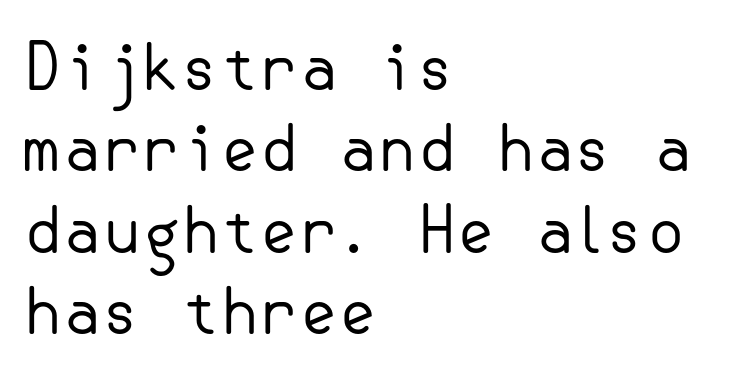
{"serif": "no", "italic": "no", "bold": "no", "weight": "regular", "width": "normal", "stroke_contrast": "low", "x_height": "small", "underline": "no", "align": "left", "line_spacing": "normal", "line_spacing_ratio": 1.29, "letter_spacing": "normal", "letter_spacing_em": 0.0, "glyph_px": 63}
